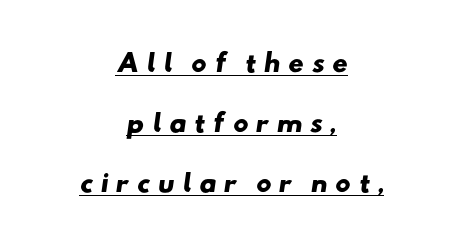
The image shows 24 px bold type; set centered, loose line spacing (2.5x), unusually wide letter spacing (+0.3 em), underlined.
